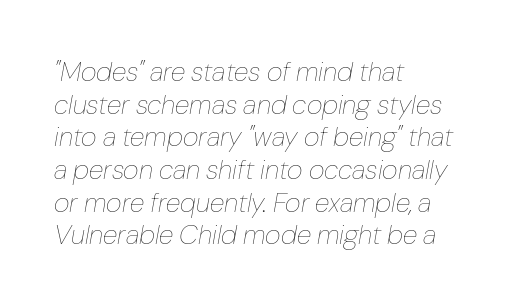
{"italic": "yes", "lean": "right", "slant_degrees": 10, "bold": "no", "underline": "no", "align": "left", "line_spacing_ratio": 1.21, "letter_spacing": "normal", "letter_spacing_em": 0.0, "glyph_px": 27}
